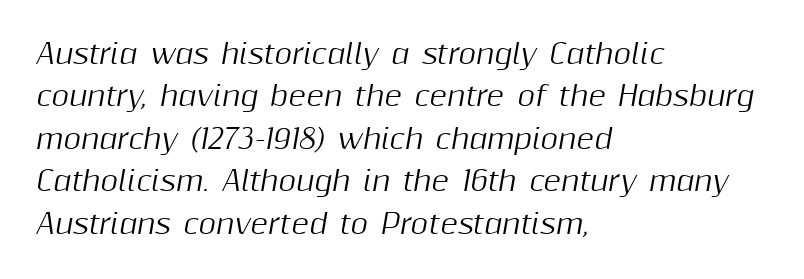
{"italic": "yes", "lean": "right", "slant_degrees": 10, "underline": "no", "align": "left", "line_spacing": "normal", "line_spacing_ratio": 1.57, "letter_spacing": "normal", "letter_spacing_em": 0.0, "glyph_px": 27}
